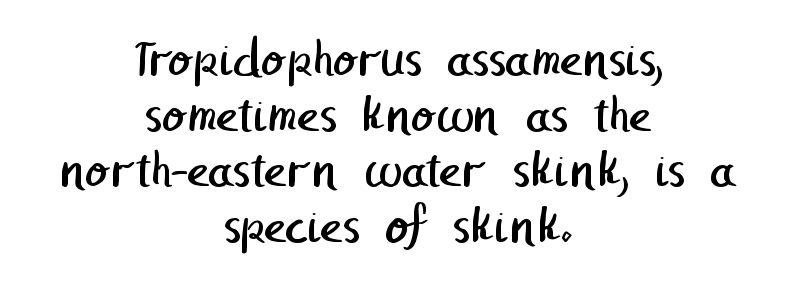
Q: Is the text bold? A: No.
Q: Is the typeface a serif or a sans-serif typeface? A: Sans-serif.
Q: Is the text underlined? A: No.
Q: How is the paragraph aligned? A: Centered.
Q: Is the spacing between letters normal or unusually wide? A: Normal.
Q: Is the spacing between lines tight, normal or loose? A: Tight.
Q: Width (condensed, normal, or wide)? A: Normal.
Q: Stroke contrast? A: Low.
Q: x-height? A: Medium.
